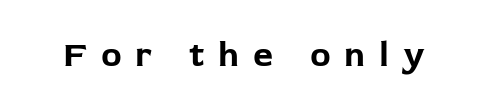
{"serif": "no", "italic": "no", "bold": "yes", "weight": "bold", "width": "normal", "stroke_contrast": "low", "x_height": "medium", "monospaced": "no", "underline": "no", "letter_spacing": "wide", "letter_spacing_em": 0.4, "glyph_px": 35}
